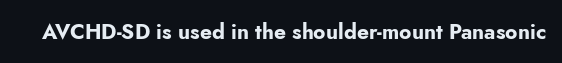
{"italic": "no", "bold": "yes", "underline": "no", "letter_spacing": "normal", "letter_spacing_em": 0.0, "glyph_px": 21}
